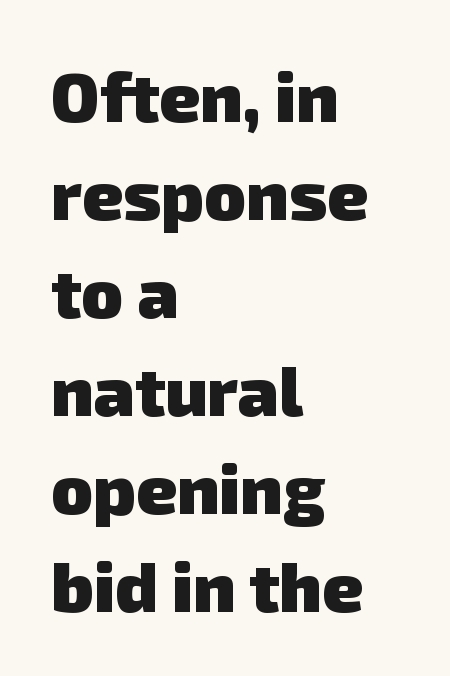
Q: Is the text bold? A: Yes.
Q: Is the typeface a serif or a sans-serif typeface? A: Sans-serif.
Q: Is the text underlined? A: No.
Q: How is the paragraph aligned? A: Left-aligned.
Q: Is the spacing between letters normal or unusually wide? A: Normal.
Q: Is the spacing between lines tight, normal or loose? A: Normal.
Q: Width (condensed, normal, or wide)? A: Normal.
Q: Stroke contrast? A: Low.
Q: x-height? A: Medium.
Q: Monospaced? A: No.
